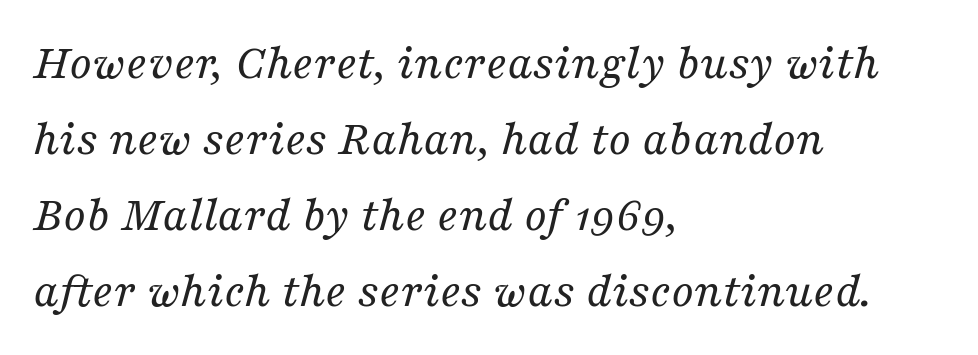
Rule under the text: the space is simply empty. Is this a sans? No — the strokes have serifs. In terms of letterspacing, this is plain default setting. The lines are quadded left. This sample has the flowing, uneven cadence of proportional lettering. Observe the lean: these are italic letterforms.
